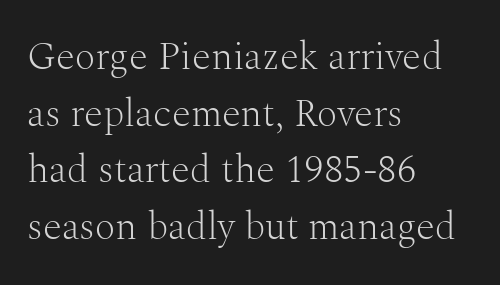
If you measured baseline to baseline, you'd find a middling distance. Is the letter spacing exaggerated? No — it looks like the ordinary default. The passage shown is typeset with a serif family. Layout note: lines flush left.
